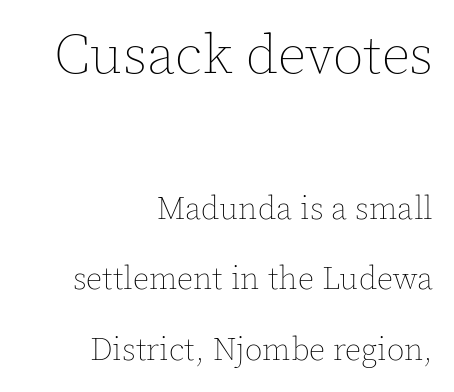
Q: Is the text bold? A: No.
Q: Is the text italic (slanted)? A: No, it is upright.
Q: Is the text underlined? A: No.
Q: How is the paragraph aligned? A: Right-aligned.
Q: Is the spacing between letters normal or unusually wide? A: Normal.
Q: Is the spacing between lines tight, normal or loose? A: Loose.
Q: Which block of text is set in a larger size, the first (top) or the second (bottom)? A: The first (top) one.
Q: Width (condensed, normal, or wide)? A: Normal.
Q: x-height? A: Medium.
Q: Monospaced? A: No.
